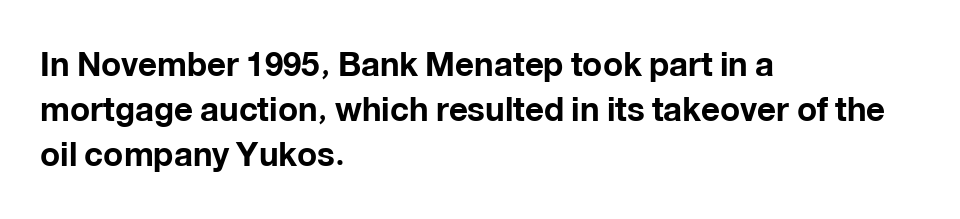
Q: Is the text bold? A: Yes.
Q: Is the text italic (slanted)? A: No, it is upright.
Q: Is the typeface a serif or a sans-serif typeface? A: Sans-serif.
Q: Is the text underlined? A: No.
Q: How is the paragraph aligned? A: Left-aligned.
Q: Is the spacing between letters normal or unusually wide? A: Normal.
Q: Is the spacing between lines tight, normal or loose? A: Normal.
Q: Width (condensed, normal, or wide)? A: Normal.
Q: Stroke contrast? A: Low.
Q: x-height? A: Medium.
Q: Monospaced? A: No.
